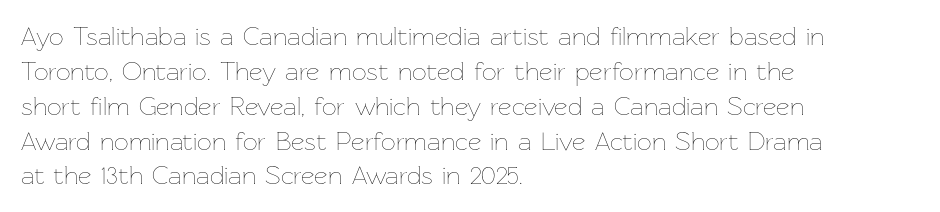
The image shows 26 px text type, upright; set left-aligned, normal line spacing (1.34x), normal letter spacing, not underlined.
